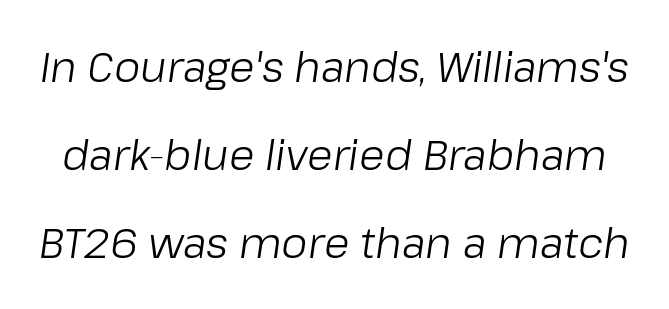
Letters rest on an invisible, unmarked baseline. Honestly, the letter spacing is just normal — you wouldn't notice it. No chunkiness to these letters — they're not bold. Think of a printed novel: that variable character pitch is what you see here. The vertical gap from one line to the next is large. This sample uses an oblique cut, with every glyph tilted off the vertical.
